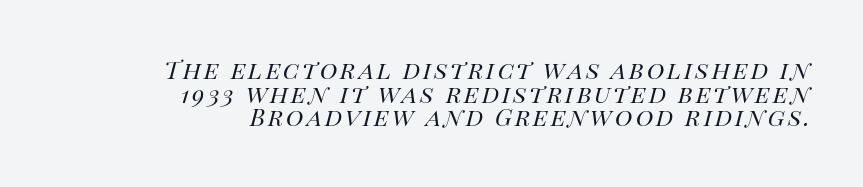
Is there much room between lines? No — they nearly touch. Where is the straight margin? On the right. The whole block is typeset with a tilt. A clean baseline with only descenders dipping below it.
